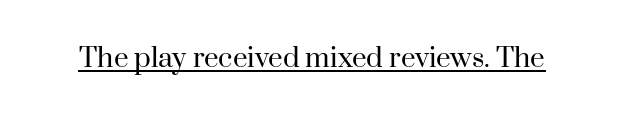
Short note: letters normally spaced. Is this a heavy cut? Hardly; it is regular or lighter. This sample uses an upright cut, with every glyph sitting square on the baseline. Is there an underline? Yes — a line sits under the letters.
